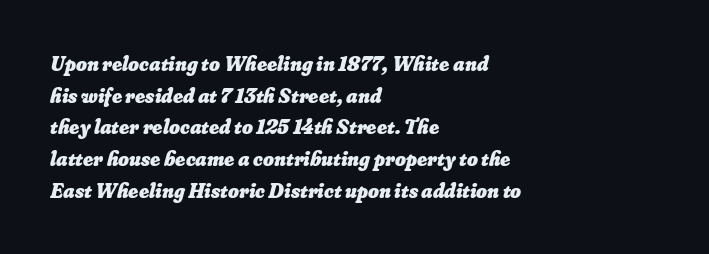
Check the space under the baseline: it is left empty. Typeset ragged right — the left edge is the straight one. Typographic density is high because the face is bold. The rendering keeps characters at their native spacing.
